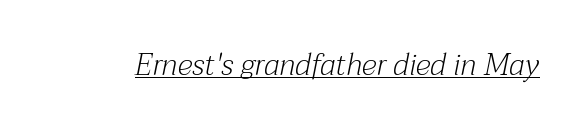
{"serif": "yes", "italic": "yes", "lean": "right", "slant_degrees": 12, "bold": "no", "weight": "light", "width": "normal", "stroke_contrast": "medium", "x_height": "medium", "monospaced": "no", "underline": "yes", "letter_spacing": "normal", "letter_spacing_em": 0.0, "glyph_px": 30}
